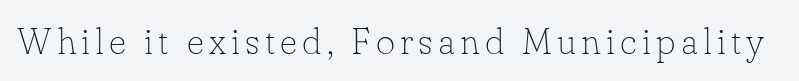
This sample has the flowing, uneven cadence of proportional lettering. Compared with a typical body face, this is equally light or lighter still. Italic: no, the glyphs are upright roman. Only glyphs here, with clear space below each row.
